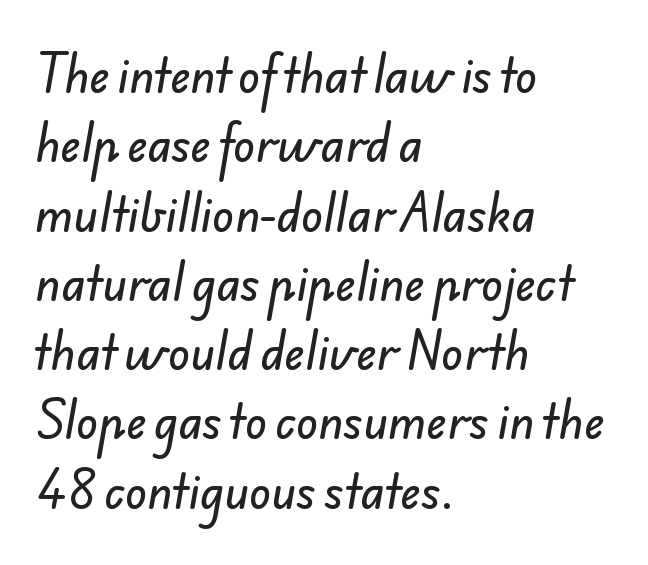
The image shows 45 px sans-serif type; set left-aligned, normal line spacing (1.54x), normal letter spacing, not underlined; low stroke contrast and a small x-height.
